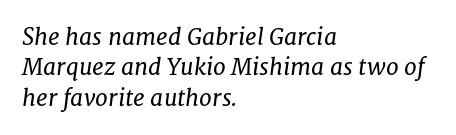
{"italic": "yes", "lean": "right", "slant_degrees": 8, "bold": "no", "underline": "no", "align": "left", "line_spacing": "normal", "line_spacing_ratio": 1.32, "letter_spacing": "normal", "letter_spacing_em": 0.0, "glyph_px": 23}
